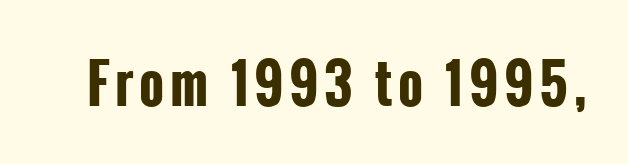
The image shows 53 px bold, condensed sans-serif type, upright; set not underlined; low stroke contrast and a medium x-height.
